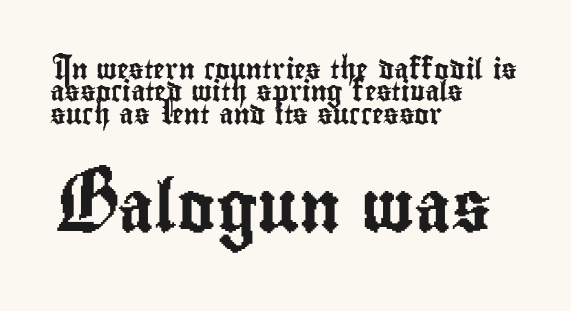
{"serif": "no", "italic": "no", "width": "condensed", "stroke_contrast": "low", "x_height": "small", "monospaced": "no", "underline": "no", "align": "left", "line_spacing": "tight", "line_spacing_ratio": 1.12, "letter_spacing": "normal", "letter_spacing_em": 0.0, "larger_block": "second", "size_ratio": 2.55, "glyph_px": 51}
